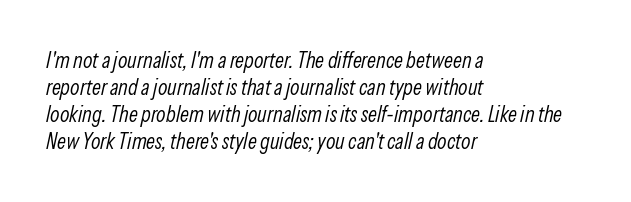
Q: Is the text bold? A: No.
Q: Is the text italic (slanted)? A: Yes, it leans right by about 13 degrees.
Q: Is the text underlined? A: No.
Q: How is the paragraph aligned? A: Left-aligned.
Q: Is the spacing between letters normal or unusually wide? A: Normal.
